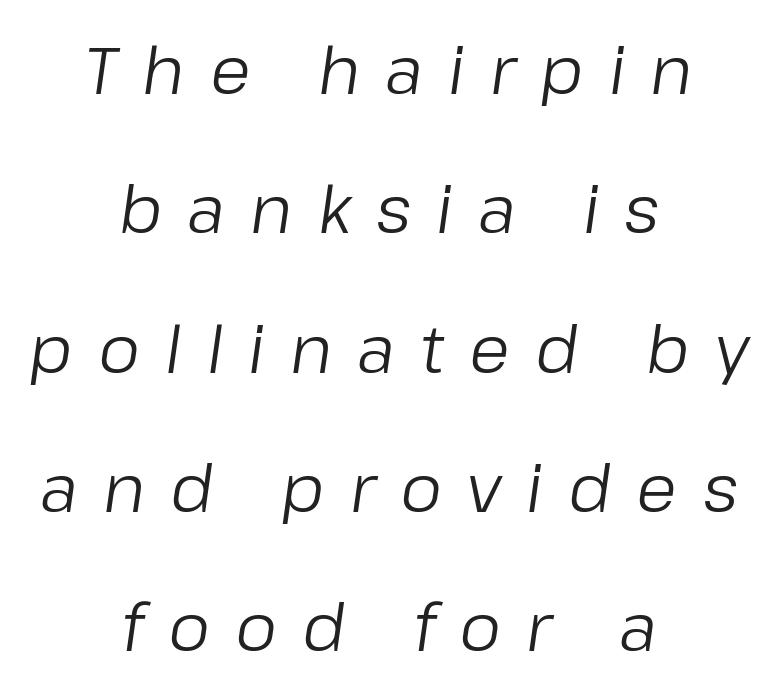
The image shows 66 px regular-weight type, italic (leaning right); set centered, loose line spacing (2.11x), unusually wide letter spacing (+0.38 em), not underlined; low stroke contrast and a medium x-height.
